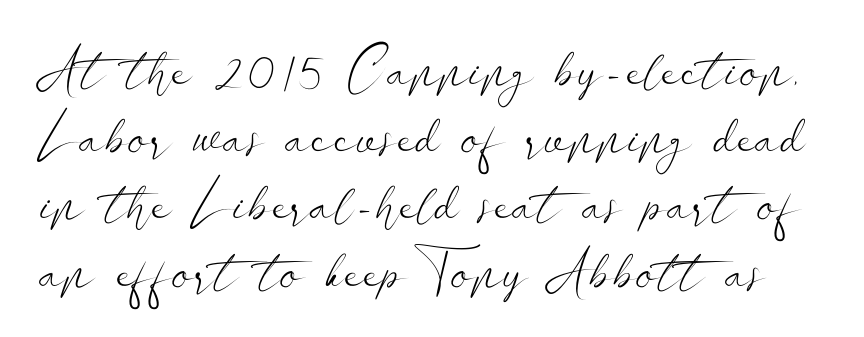
You can tell from the bare stems that sans-serif type was used. Compared with typical body copy, the letter spacing here is the same. These lines are rendered in a variable-pitch font.
